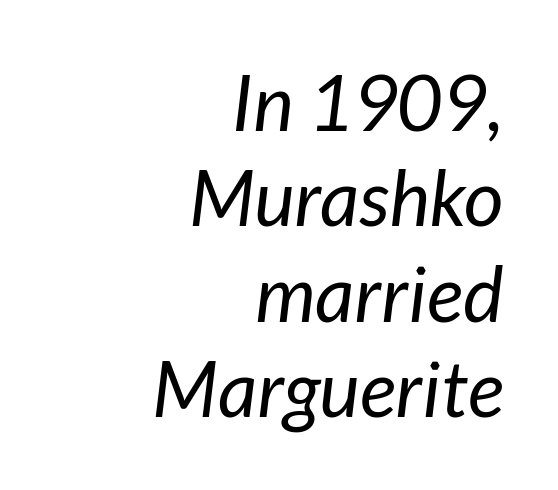
The image shows 77 px regular-weight type, italic (leaning right); set right-aligned, line spacing 1.24x, normal letter spacing, not underlined; low stroke contrast and a medium x-height.
